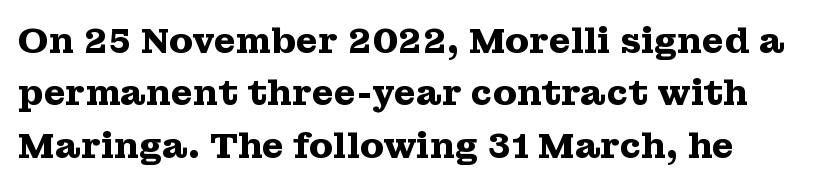
The image shows 35 px heavy, wide serif type, upright; set left-aligned, normal line spacing (1.5x), normal letter spacing, not underlined; medium stroke contrast and a medium x-height.
